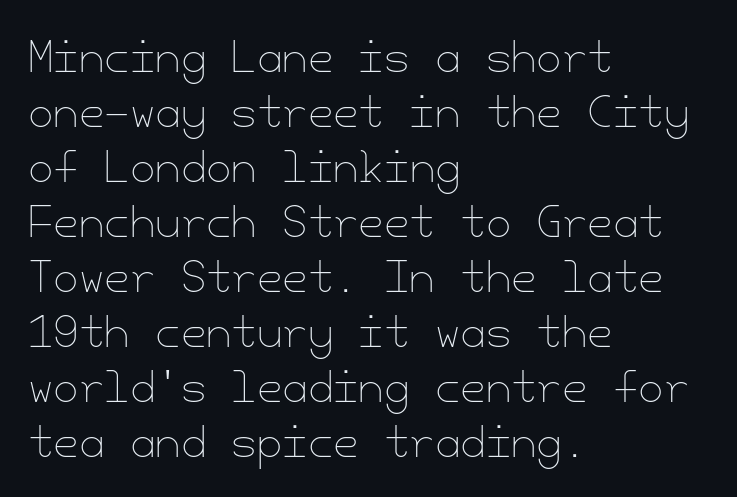
{"italic": "no", "bold": "no", "weight": "thin", "width": "normal", "stroke_contrast": "low", "x_height": "small", "underline": "no", "align": "left", "line_spacing": "normal", "line_spacing_ratio": 1.34, "letter_spacing": "normal", "letter_spacing_em": 0.0, "glyph_px": 41}
